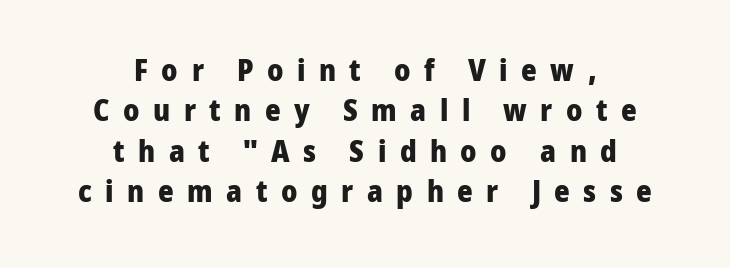
The image shows 30 px heavy sans-serif type, upright; set centered, normal line spacing (1.35x), unusually wide letter spacing (+0.45 em), not underlined; low stroke contrast and a medium x-height.
